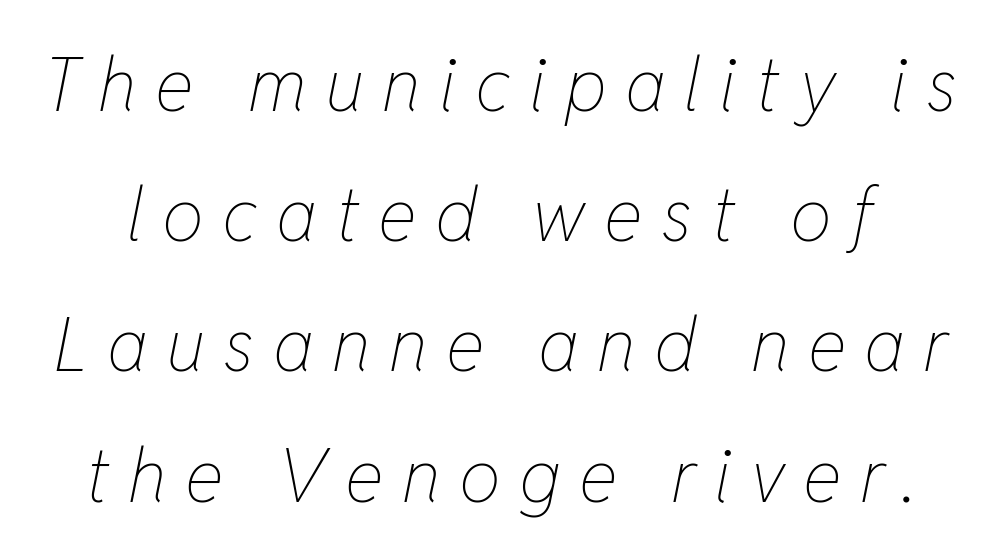
The image shows 74 px thin, condensed type, italic (leaning right); set line spacing 1.76x, unusually wide letter spacing (+0.25 em), not underlined; low stroke contrast and a medium x-height.
